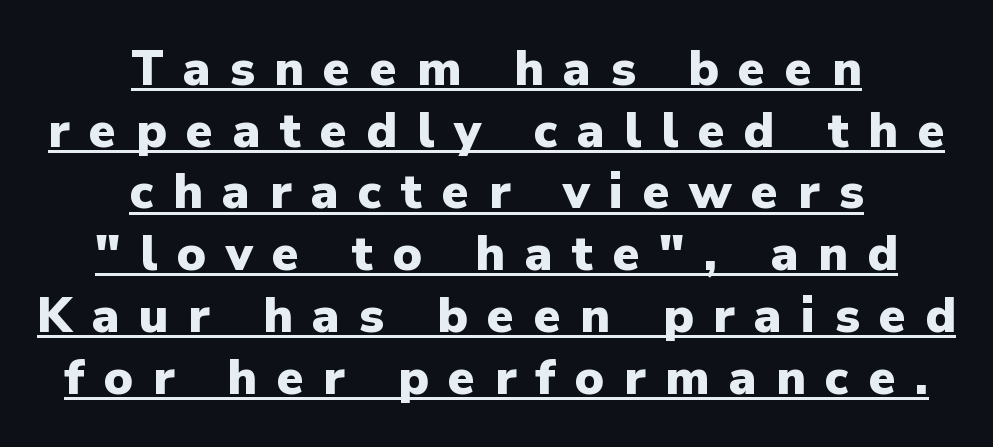
Q: Is the text bold? A: Yes.
Q: Is the text italic (slanted)? A: No, it is upright.
Q: Is the typeface a serif or a sans-serif typeface? A: Sans-serif.
Q: Is the text underlined? A: Yes.
Q: How is the paragraph aligned? A: Centered.
Q: Is the spacing between letters normal or unusually wide? A: Unusually wide.
Q: Is the spacing between lines tight, normal or loose? A: Normal.
Q: Width (condensed, normal, or wide)? A: Normal.
Q: Stroke contrast? A: Low.
Q: x-height? A: Medium.
Q: Monospaced? A: No.
